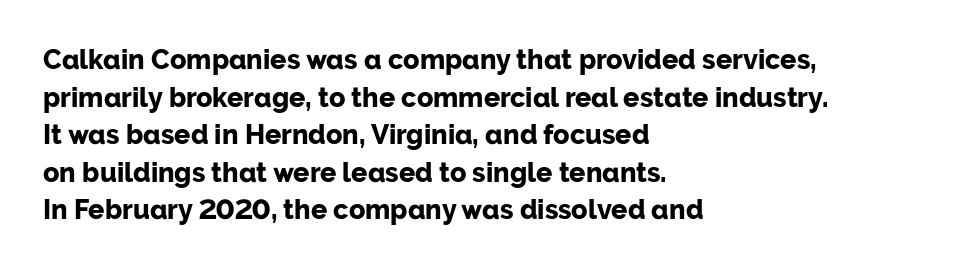
Q: Is the text bold? A: Yes.
Q: Is the text italic (slanted)? A: No, it is upright.
Q: Is the text underlined? A: No.
Q: How is the paragraph aligned? A: Left-aligned.
Q: Is the spacing between letters normal or unusually wide? A: Normal.
Q: Is the spacing between lines tight, normal or loose? A: Normal.
